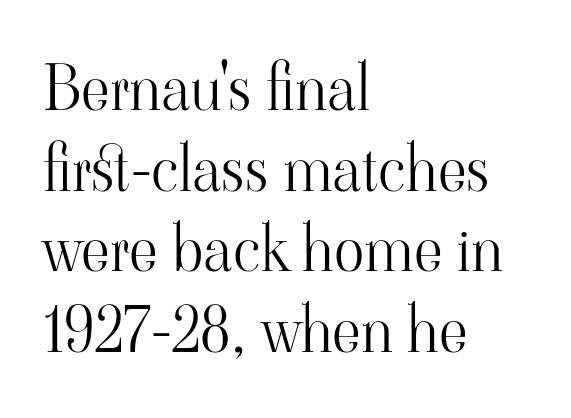
{"serif": "yes", "italic": "no", "bold": "no", "weight": "light", "width": "normal", "stroke_contrast": "high", "x_height": "small", "monospaced": "no", "underline": "no", "align": "left", "line_spacing": "normal", "line_spacing_ratio": 1.28, "letter_spacing": "normal", "letter_spacing_em": 0.0, "glyph_px": 63}
